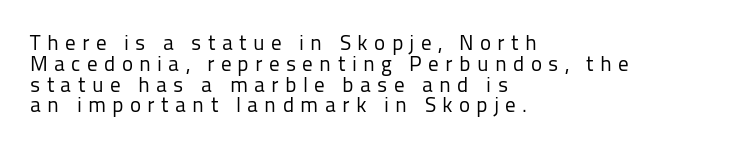
Each word looks stretched out because of the extra space between its letters. Horizontal bands of white between lines are thin slivers. The typesetting does not lean heavy: it is not bold. The paragraph shown leans on its left margin. Anything drawn beneath the words? Only blank space.
